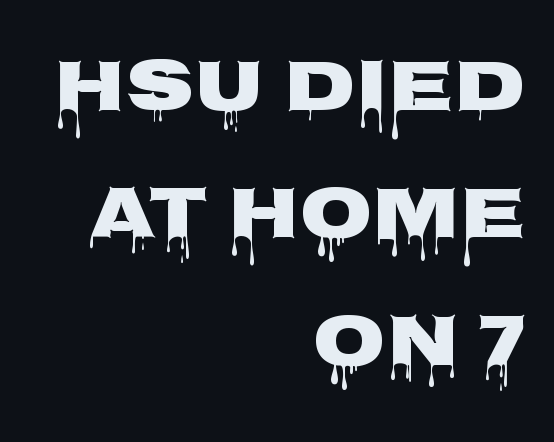
Horizontally, the lines are justified to the trailing edge only. These lines keep a tight, regular rhythm from letter to letter. If you drew a line through each stem, it would be perfectly vertical. Do the characters align in a grid? No, the font is proportional.
